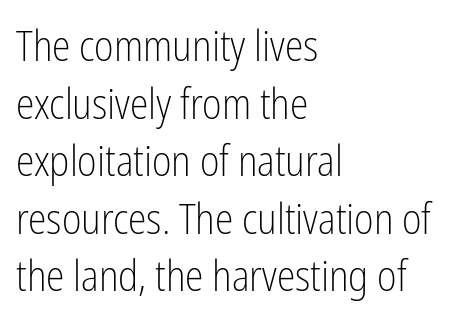
The baseline area is clear. The face used here is a sans, in the tradition of grotesques and geometrics. The rendering anchors every line to the left-hand side. Leading: standard.
